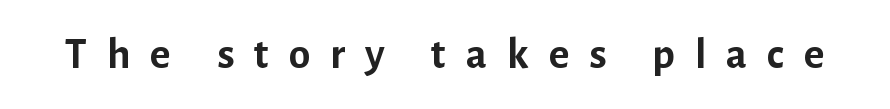
Q: Is the text bold? A: Yes.
Q: Is the text italic (slanted)? A: No, it is upright.
Q: Is the typeface a serif or a sans-serif typeface? A: Sans-serif.
Q: Is the text underlined? A: No.
Q: Is the spacing between letters normal or unusually wide? A: Unusually wide.
Q: Width (condensed, normal, or wide)? A: Normal.
Q: Stroke contrast? A: Low.
Q: x-height? A: Medium.
Q: Monospaced? A: No.
